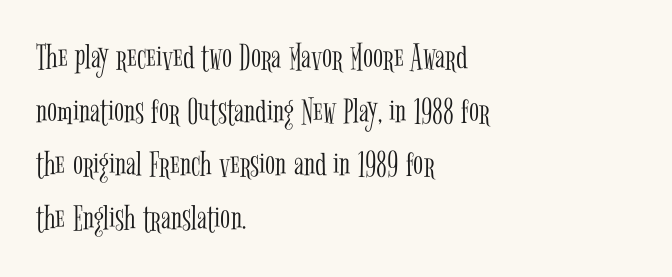
The compositor pushed each line to the left boundary. The letterforms sit shoulder to shoulder at normal distance. If you drew a line through each stem, it would be perfectly vertical. Weight: not bold — regular or lighter.
